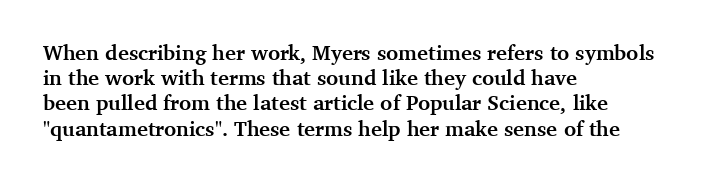
{"italic": "no", "bold": "yes", "underline": "no", "align": "left", "line_spacing_ratio": 1.2, "letter_spacing": "normal", "letter_spacing_em": 0.0, "glyph_px": 21}
